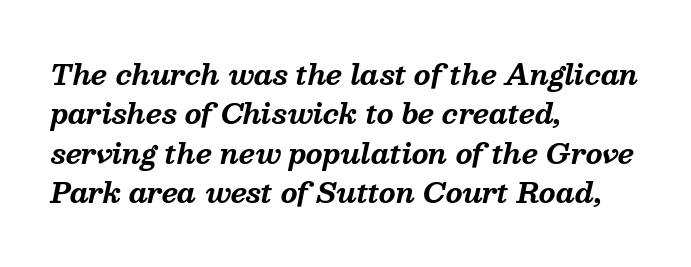
{"italic": "yes", "lean": "right", "slant_degrees": 13, "bold": "yes", "underline": "no", "align": "left", "line_spacing": "normal", "line_spacing_ratio": 1.46, "letter_spacing": "normal", "letter_spacing_em": 0.0, "glyph_px": 27}
